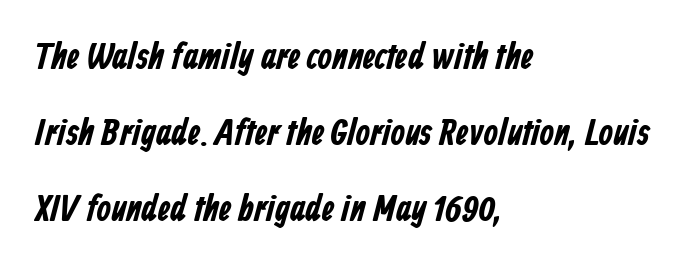
Q: Is the text bold? A: Yes.
Q: Is the typeface a serif or a sans-serif typeface? A: Sans-serif.
Q: Is the text underlined? A: No.
Q: How is the paragraph aligned? A: Left-aligned.
Q: Is the spacing between letters normal or unusually wide? A: Normal.
Q: Is the spacing between lines tight, normal or loose? A: Loose.
Q: Width (condensed, normal, or wide)? A: Condensed.
Q: Stroke contrast? A: Low.
Q: x-height? A: Medium.
Q: Monospaced? A: No.
